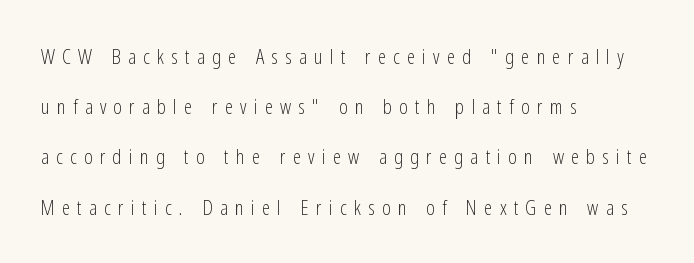
{"italic": "no", "bold": "no", "underline": "no", "align": "left", "line_spacing": "loose", "line_spacing_ratio": 2.39, "letter_spacing": "wide", "letter_spacing_em": 0.34, "glyph_px": 21}
